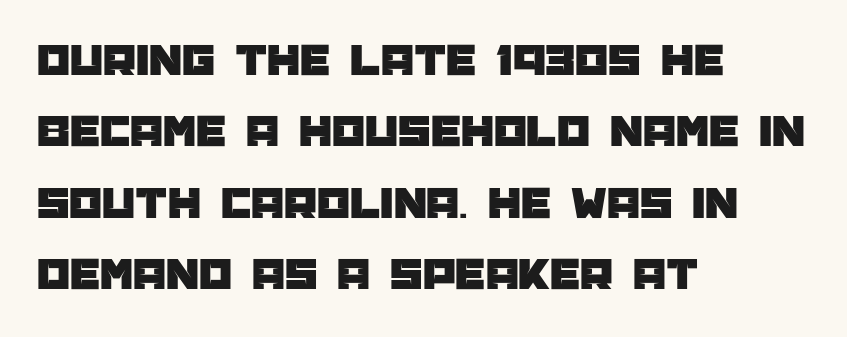
Honestly, the row spacing looks completely unremarkable. Nothing unusual about the tracking: characters are spaced as the font intends. The face used here is proportionally spaced, like ordinary book or web type. Quick note: underline off. The typeface chosen for these lines omits serifs.
